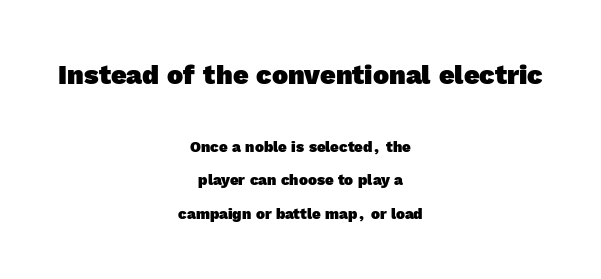
Q: Is the text bold? A: Yes.
Q: Is the text underlined? A: No.
Q: How is the paragraph aligned? A: Centered.
Q: Is the spacing between letters normal or unusually wide? A: Normal.
Q: Is the spacing between lines tight, normal or loose? A: Loose.
Q: Which block of text is set in a larger size, the first (top) or the second (bottom)? A: The first (top) one.
